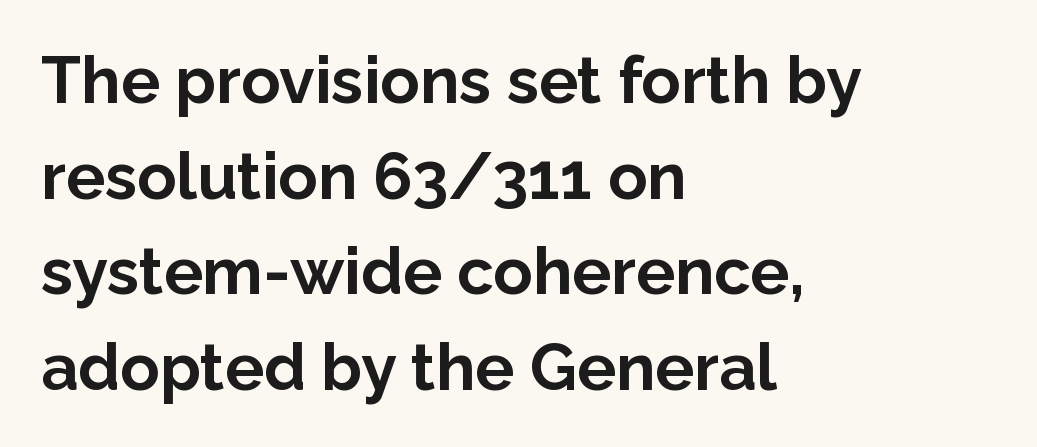
Q: Is the text bold? A: Yes.
Q: Is the text italic (slanted)? A: No, it is upright.
Q: Is the typeface a serif or a sans-serif typeface? A: Sans-serif.
Q: Is the text underlined? A: No.
Q: How is the paragraph aligned? A: Left-aligned.
Q: Is the spacing between letters normal or unusually wide? A: Normal.
Q: Is the spacing between lines tight, normal or loose? A: Normal.
Q: Width (condensed, normal, or wide)? A: Normal.
Q: Stroke contrast? A: Low.
Q: x-height? A: Medium.
Q: Monospaced? A: No.
